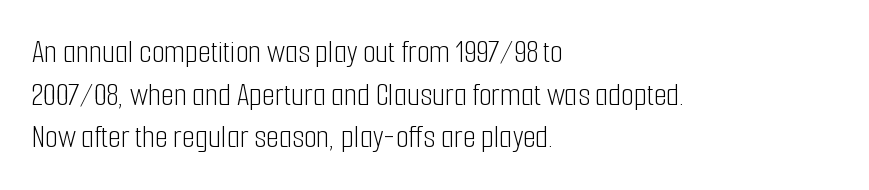
Spacing between characters is what you'd get straight out of the box. Serif or sans? Sans — the stroke terminals are bare. Is there any slant? The stems are plumb. Horizontally, the lines are justified to the leading edge only.
